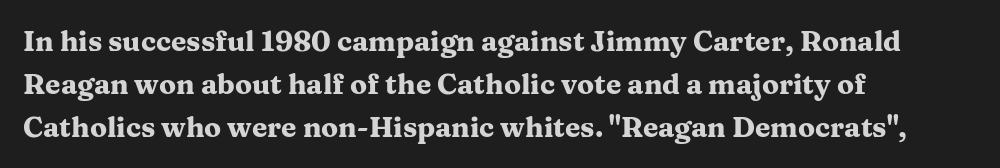
Q: Is the text bold? A: Yes.
Q: Is the text italic (slanted)? A: No, it is upright.
Q: Is the typeface a serif or a sans-serif typeface? A: Serif.
Q: Is the text underlined? A: No.
Q: How is the paragraph aligned? A: Left-aligned.
Q: Is the spacing between letters normal or unusually wide? A: Normal.
Q: Is the spacing between lines tight, normal or loose? A: Normal.
Q: Width (condensed, normal, or wide)? A: Wide.
Q: Stroke contrast? A: Medium.
Q: x-height? A: Medium.
Q: Monospaced? A: No.
